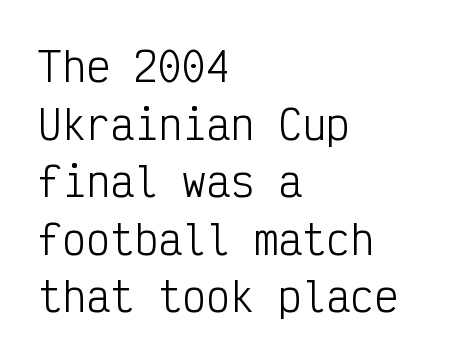
The image shows 40 px light, condensed sans-serif type, upright, monospaced; set left-aligned, normal line spacing (1.44x), normal letter spacing, not underlined; low stroke contrast and a medium x-height.
